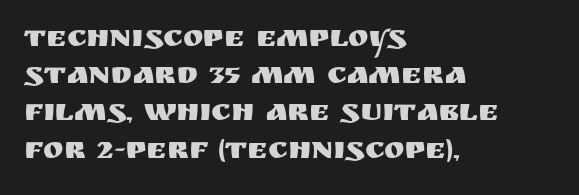
{"serif": "no", "italic": "no", "width": "normal", "stroke_contrast": "medium", "x_height": "large", "monospaced": "no", "underline": "no", "align": "left", "line_spacing_ratio": 1.2, "letter_spacing": "normal", "letter_spacing_em": 0.0, "glyph_px": 31}
